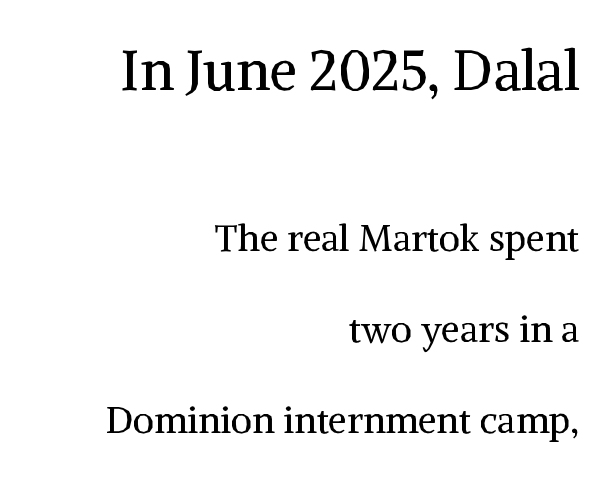
Q: Is the text bold? A: No.
Q: Is the text italic (slanted)? A: No, it is upright.
Q: Is the typeface a serif or a sans-serif typeface? A: Serif.
Q: Is the text underlined? A: No.
Q: How is the paragraph aligned? A: Right-aligned.
Q: Is the spacing between letters normal or unusually wide? A: Normal.
Q: Is the spacing between lines tight, normal or loose? A: Loose.
Q: Which block of text is set in a larger size, the first (top) or the second (bottom)? A: The first (top) one.
Q: Width (condensed, normal, or wide)? A: Normal.
Q: Stroke contrast? A: Medium.
Q: x-height? A: Medium.
Q: Monospaced? A: No.
